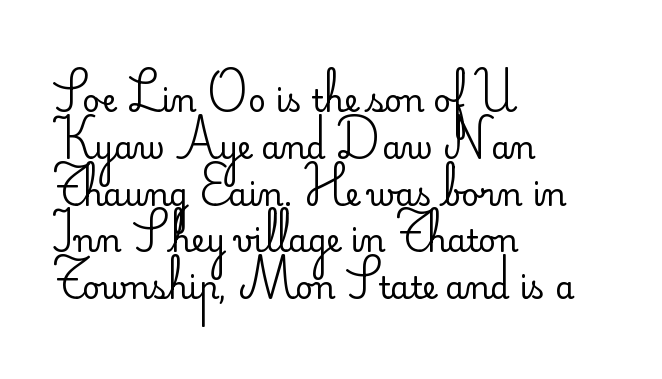
These lines are set flush left with a ragged right edge. You could not count columns in this text — the font is proportionally spaced. The typesetting does not lean heavy: it is not bold. Posture: vertical.
